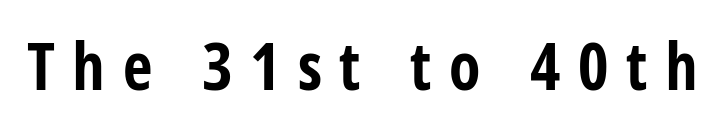
Q: Is the text bold? A: Yes.
Q: Is the text italic (slanted)? A: No, it is upright.
Q: Is the typeface a serif or a sans-serif typeface? A: Sans-serif.
Q: Is the text underlined? A: No.
Q: Is the spacing between letters normal or unusually wide? A: Unusually wide.
Q: Width (condensed, normal, or wide)? A: Condensed.
Q: Stroke contrast? A: Low.
Q: x-height? A: Large.
Q: Monospaced? A: No.
